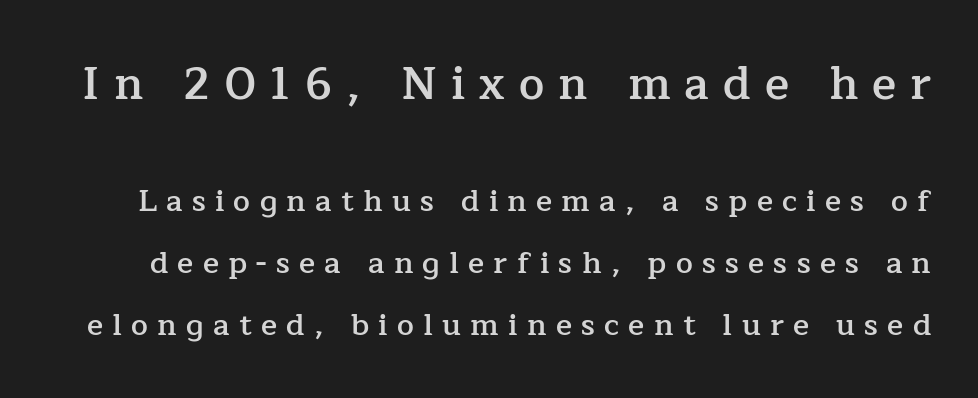
The image shows 45 px semibold serif type, upright; set loose line spacing (2.07x), unusually wide letter spacing (+0.31 em), not underlined; the first (top) block is 1.5x larger; low stroke contrast and a medium x-height.
